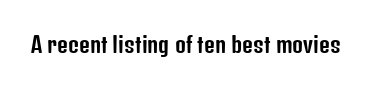
Every character sits straight up, as roman type does. The string is rendered with underlining switched off. Students, note that the glyphs here touch the page at normal intervals.
